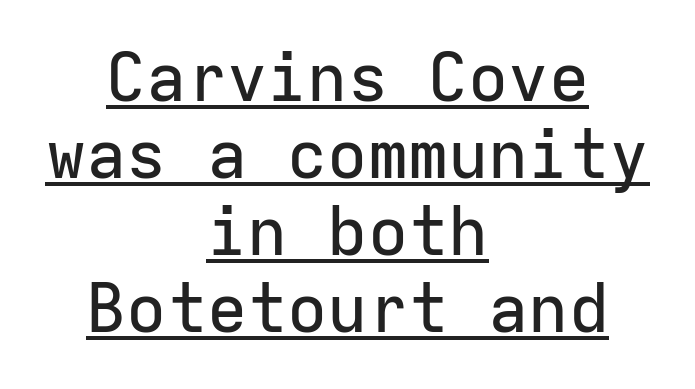
{"serif": "no", "italic": "no", "width": "normal", "stroke_contrast": "low", "x_height": "medium", "monospaced": "yes", "underline": "yes", "align": "center", "line_spacing": "tight", "line_spacing_ratio": 1.15, "letter_spacing": "normal", "letter_spacing_em": 0.0, "glyph_px": 67}
